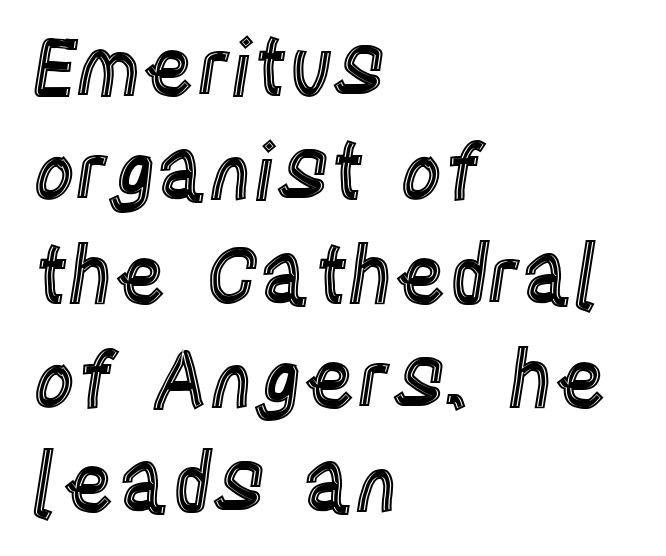
Compared with a centered layout, this one pins lines to the left instead. Words float on clear page, feet unadorned. The leading is moderate, giving the passage an even texture. You could call the tracking neutral — neither tight nor loose.
